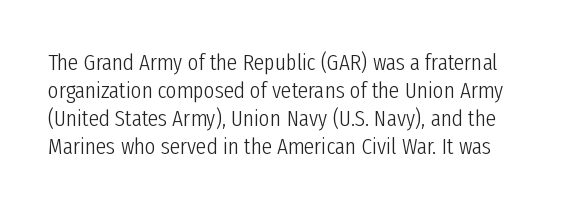
Q: Is the text bold? A: No.
Q: Is the text italic (slanted)? A: No, it is upright.
Q: Is the text underlined? A: No.
Q: Is the spacing between letters normal or unusually wide? A: Normal.
